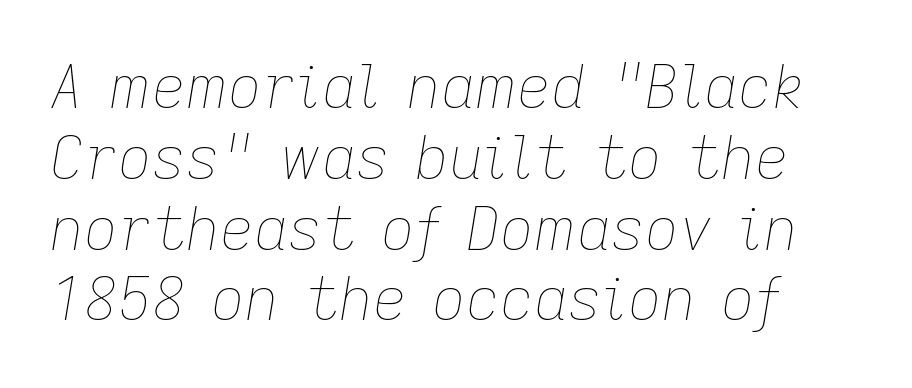
The image shows 59 px thin type, italic (leaning right); set left-aligned, line spacing 1.2x, normal letter spacing, not underlined; low stroke contrast and a medium x-height.
